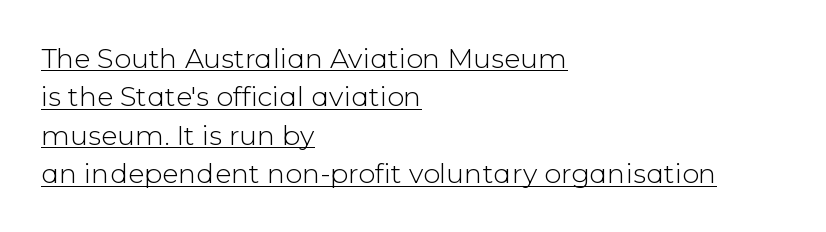
Reading down the column, the eye jumps a familiar distance to each next line. The lines in this sample share a left origin and differ only in where they stop. The font's upright variant was chosen for this text. Compared with undecorated copy, this sample adds a rule below the words. Nobody touched the tracking dial on this one.
